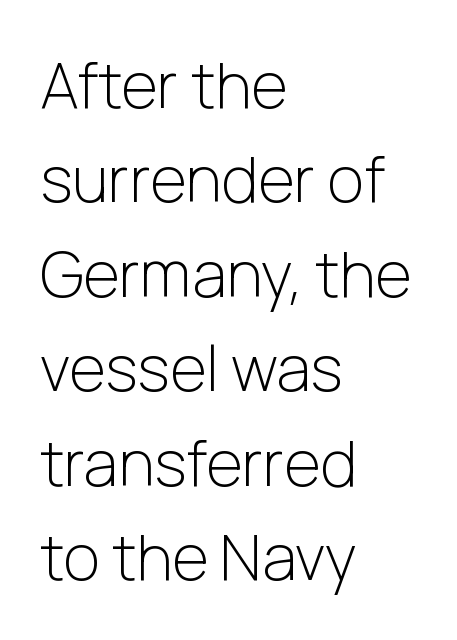
Q: Is the text bold? A: No.
Q: Is the text italic (slanted)? A: No, it is upright.
Q: Is the typeface a serif or a sans-serif typeface? A: Sans-serif.
Q: Is the text underlined? A: No.
Q: How is the paragraph aligned? A: Left-aligned.
Q: Is the spacing between letters normal or unusually wide? A: Normal.
Q: Is the spacing between lines tight, normal or loose? A: Normal.
Q: Width (condensed, normal, or wide)? A: Normal.
Q: Stroke contrast? A: Low.
Q: x-height? A: Medium.
Q: Monospaced? A: No.
